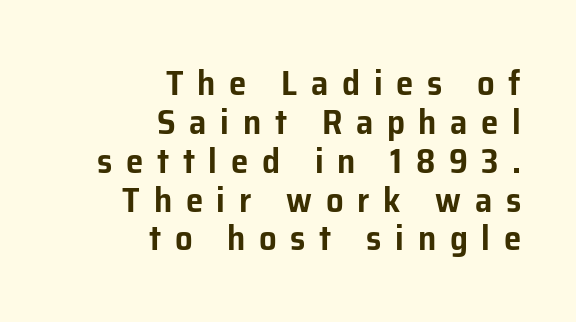
{"serif": "no", "italic": "no", "width": "normal", "stroke_contrast": "low", "x_height": "medium", "monospaced": "no", "underline": "no", "align": "right", "line_spacing": "tight", "line_spacing_ratio": 1.11, "letter_spacing": "wide", "letter_spacing_em": 0.39, "glyph_px": 35}
